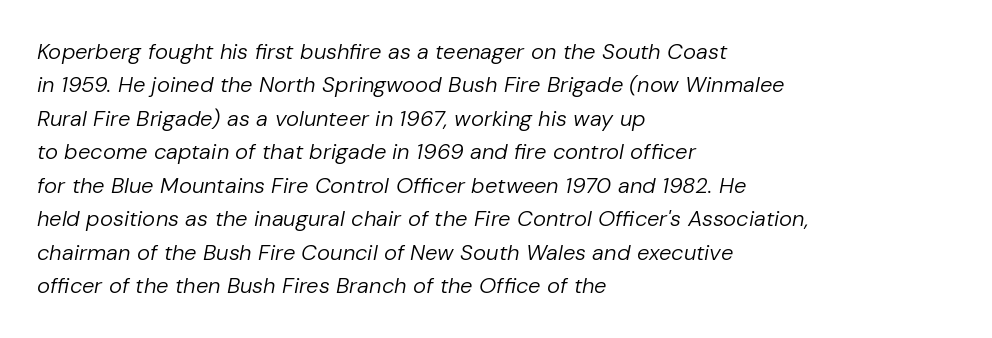
The image shows 22 px text type, italic (leaning right); set left-aligned, normal line spacing (1.52x), normal letter spacing, not underlined.
